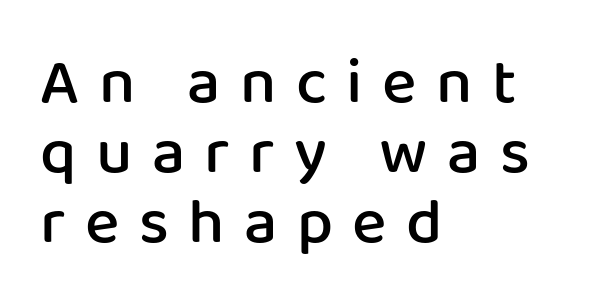
Inter-character spacing is expanded well beyond the font's built-in metrics. Each new line begins almost immediately beneath the previous one. Are there feet on the stems? There aren't — it's a sans. Spacing verdict: proportional, widths tailored to each character.
